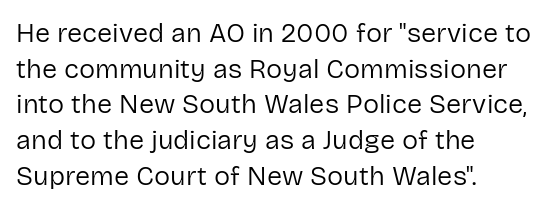
Q: Is the text bold? A: No.
Q: Is the text italic (slanted)? A: No, it is upright.
Q: Is the text underlined? A: No.
Q: How is the paragraph aligned? A: Left-aligned.
Q: Is the spacing between letters normal or unusually wide? A: Normal.
Q: Is the spacing between lines tight, normal or loose? A: Normal.
